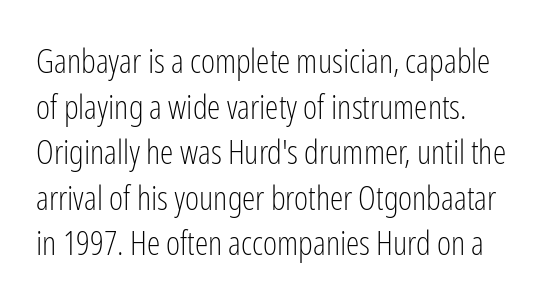
{"serif": "no", "italic": "no", "bold": "no", "weight": "light", "width": "condensed", "stroke_contrast": "low", "x_height": "medium", "monospaced": "no", "underline": "no", "line_spacing": "normal", "line_spacing_ratio": 1.34, "letter_spacing": "normal", "letter_spacing_em": 0.0, "glyph_px": 34}
